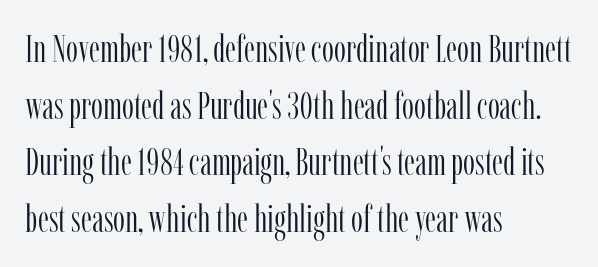
The image shows 38 px light, condensed serif type, upright; set left-aligned, normal line spacing (1.49x), normal letter spacing, not underlined; low stroke contrast and a medium x-height.
